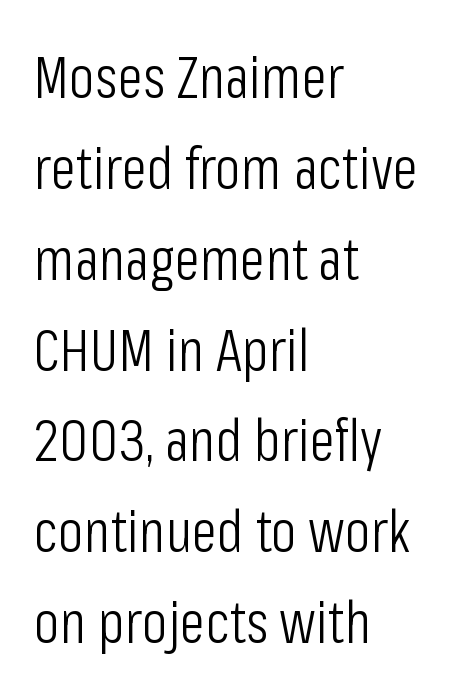
{"serif": "no", "italic": "no", "bold": "no", "weight": "light", "width": "condensed", "stroke_contrast": "low", "x_height": "medium", "monospaced": "no", "underline": "no", "align": "left", "line_spacing": "normal", "line_spacing_ratio": 1.54, "letter_spacing": "normal", "letter_spacing_em": 0.0, "glyph_px": 59}
